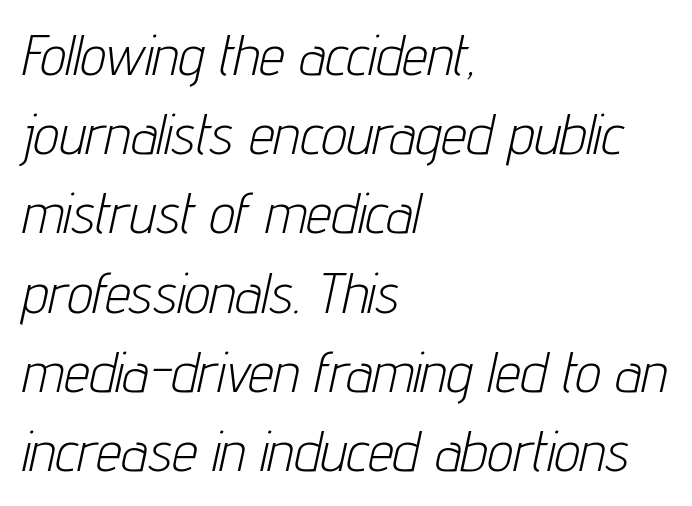
You could call the tracking neutral — neither tight nor loose. Is the type slanted? Yes — the strokes lean at a clear angle. The words here are not underlined. The letters advance in unequal steps, a hallmark of proportional type. The space between consecutive lines is moderate.
